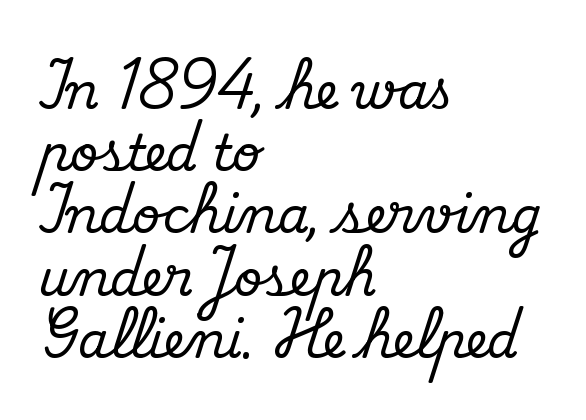
Each letter keeps its own natural width here, so spacing adapts to shape. The space beneath each line is pristine and unruled. The typesetter chose a ragged-right arrangement here. Compared with typical body copy, the letter spacing here is the same. The typeface chosen for these lines features serifs.
